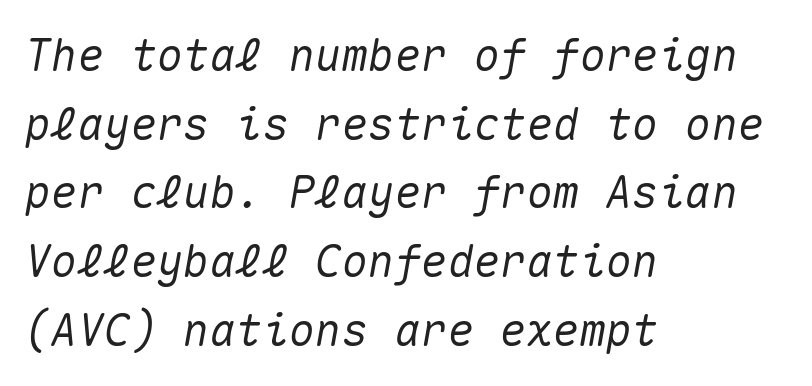
The image shows 44 px text type, italic (leaning right), monospaced; set left-aligned, normal line spacing (1.56x), normal letter spacing, not underlined; medium stroke contrast and a medium x-height.
